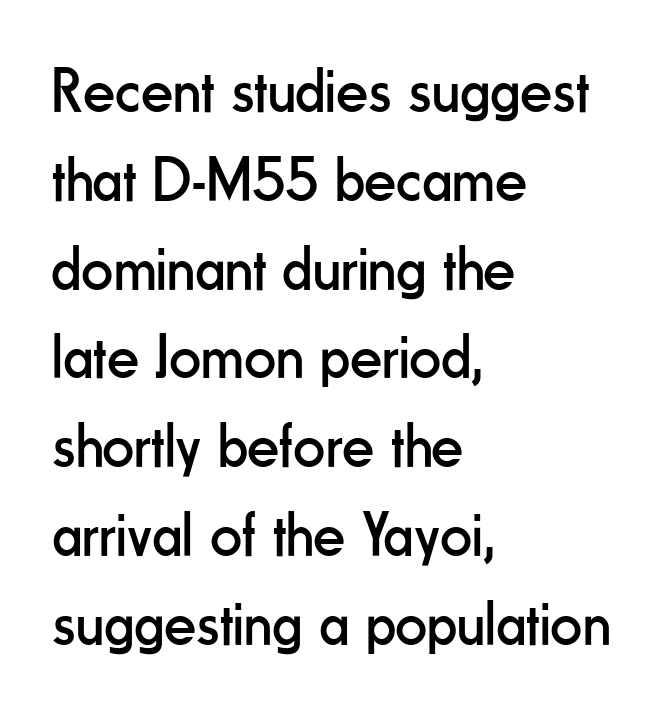
Q: Is the text bold? A: No.
Q: Is the text italic (slanted)? A: No, it is upright.
Q: Is the typeface a serif or a sans-serif typeface? A: Sans-serif.
Q: Is the text underlined? A: No.
Q: How is the paragraph aligned? A: Left-aligned.
Q: Is the spacing between letters normal or unusually wide? A: Normal.
Q: Is the spacing between lines tight, normal or loose? A: Normal.
Q: Width (condensed, normal, or wide)? A: Condensed.
Q: Stroke contrast? A: Low.
Q: x-height? A: Small.
Q: Monospaced? A: No.
